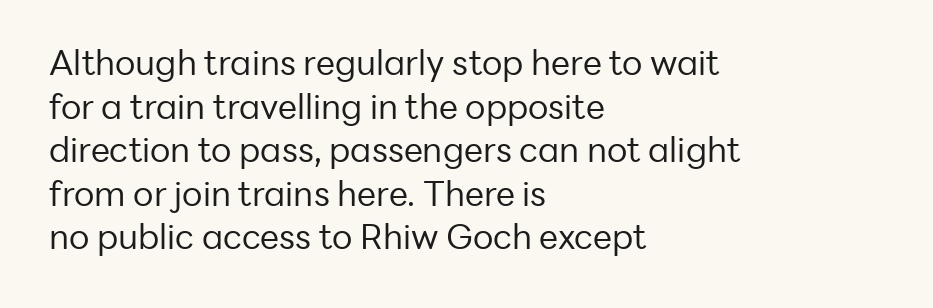
Q: Is the text bold? A: No.
Q: Is the text italic (slanted)? A: No, it is upright.
Q: Is the typeface a serif or a sans-serif typeface? A: Sans-serif.
Q: Is the text underlined? A: No.
Q: How is the paragraph aligned? A: Left-aligned.
Q: Is the spacing between letters normal or unusually wide? A: Normal.
Q: Is the spacing between lines tight, normal or loose? A: Normal.
Q: Width (condensed, normal, or wide)? A: Normal.
Q: Stroke contrast? A: Low.
Q: x-height? A: Medium.
Q: Monospaced? A: No.
